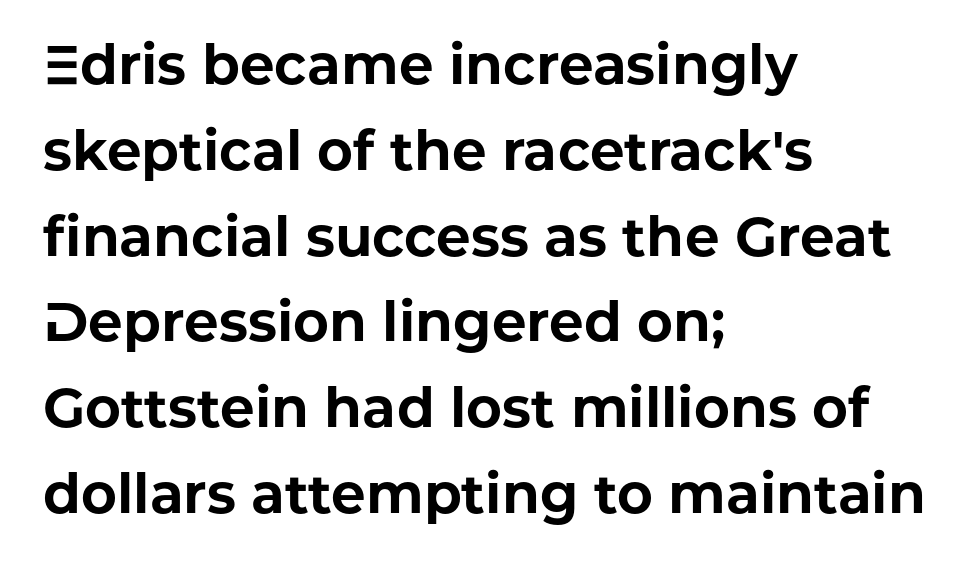
The image shows 55 px bold sans-serif type, upright; set left-aligned, normal line spacing (1.56x), normal letter spacing, not underlined; low stroke contrast and a medium x-height.
